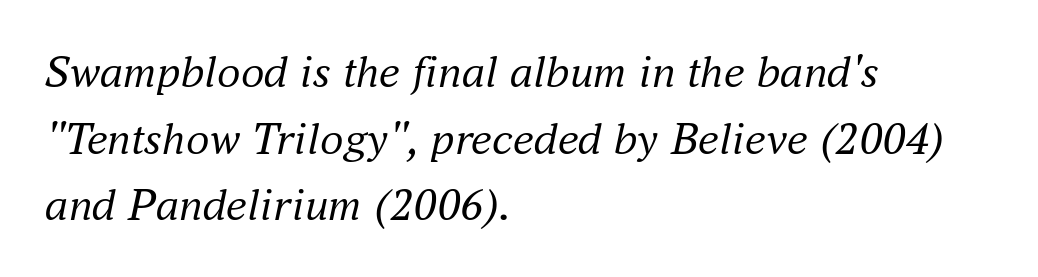
Q: Is the text bold? A: No.
Q: Is the text italic (slanted)? A: Yes, it leans right by about 16 degrees.
Q: Is the typeface a serif or a sans-serif typeface? A: Serif.
Q: Is the text underlined? A: No.
Q: How is the paragraph aligned? A: Left-aligned.
Q: Is the spacing between letters normal or unusually wide? A: Normal.
Q: Is the spacing between lines tight, normal or loose? A: Normal.
Q: Width (condensed, normal, or wide)? A: Normal.
Q: Stroke contrast? A: Medium.
Q: x-height? A: Small.
Q: Monospaced? A: No.
